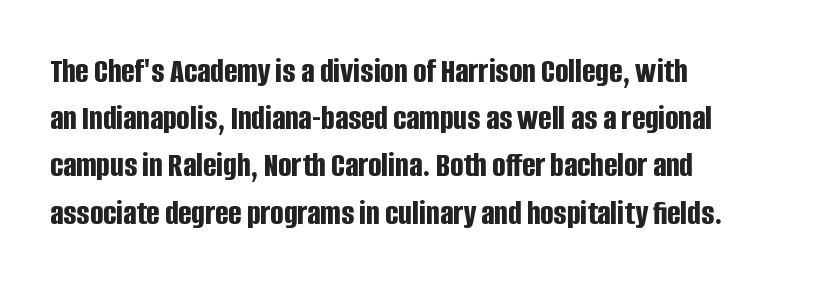
You can tell it's not italic because the verticals are truly vertical. These lines carry a lot of weight — the face is fully bold. Horizontal bands of white between lines are of average thickness. A typesetter would call this proportional, since set widths differ per character. Compared with a centered layout, this one pins lines to the left instead.
